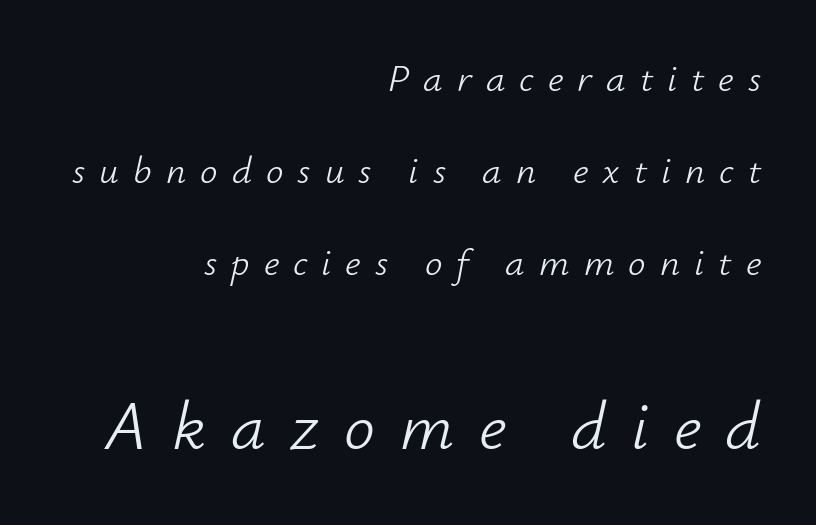
Think of a printed novel: that variable character pitch is what you see here. The passage is arranged like a letterhead date or caption credit — flush right. The area under the type is left untouched. Would a proofreader flag this as italicized? Yes. Regarding leading, the lines here are spaced well apart. Honestly, the letter spacing is so wide it's the main thing you notice.
